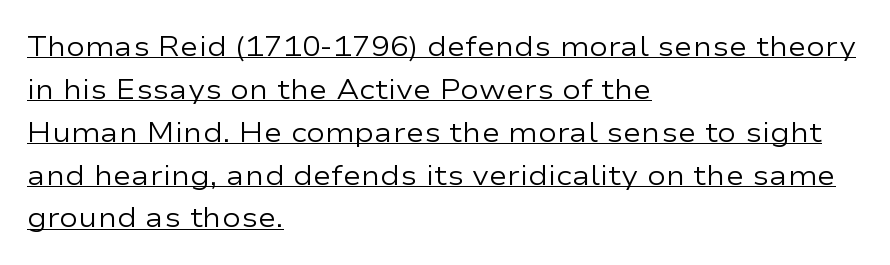
Q: Is the text bold? A: No.
Q: Is the text italic (slanted)? A: No, it is upright.
Q: Is the typeface a serif or a sans-serif typeface? A: Sans-serif.
Q: Is the text underlined? A: Yes.
Q: How is the paragraph aligned? A: Left-aligned.
Q: Is the spacing between letters normal or unusually wide? A: Normal.
Q: Is the spacing between lines tight, normal or loose? A: Normal.
Q: Width (condensed, normal, or wide)? A: Wide.
Q: Stroke contrast? A: Low.
Q: x-height? A: Medium.
Q: Monospaced? A: No.
